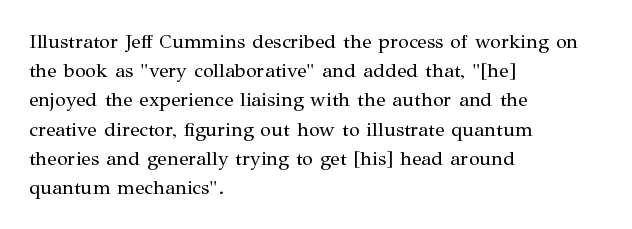
A normal amount of white space separates one row of letters from the next. The foot of each line stays bare and open. The ragged edge is on the right, which tells us the setting is flush left. This sample uses an upright cut, with every glyph sitting square on the baseline. No chunkiness to these letters — they're not bold. Does extra space separate the letters? No, they use regular spacing.
